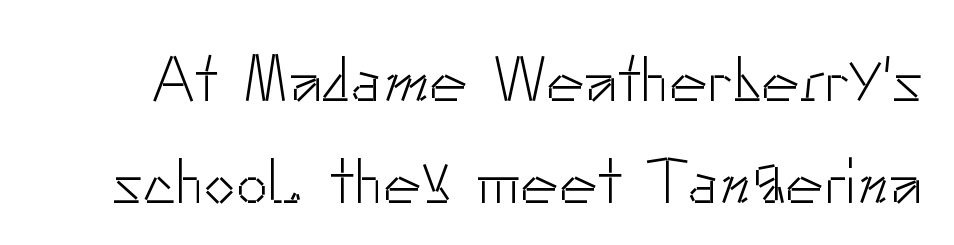
Q: Is the text bold? A: No.
Q: Is the text italic (slanted)? A: No, it is upright.
Q: Is the typeface a serif or a sans-serif typeface? A: Sans-serif.
Q: Is the text underlined? A: No.
Q: Is the spacing between letters normal or unusually wide? A: Normal.
Q: Is the spacing between lines tight, normal or loose? A: Normal.
Q: Width (condensed, normal, or wide)? A: Normal.
Q: Stroke contrast? A: Low.
Q: x-height? A: Small.
Q: Monospaced? A: No.
